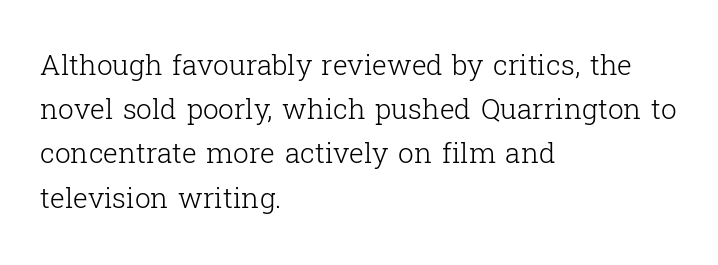
{"serif": "yes", "italic": "no", "bold": "no", "weight": "light", "width": "normal", "stroke_contrast": "low", "x_height": "medium", "monospaced": "no", "underline": "no", "align": "left", "line_spacing": "normal", "line_spacing_ratio": 1.58, "letter_spacing": "normal", "letter_spacing_em": 0.0, "glyph_px": 28}
